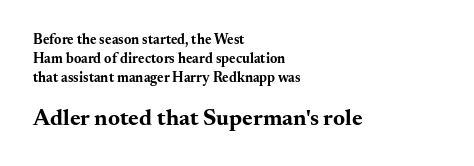
{"italic": "no", "bold": "yes", "underline": "no", "align": "left", "line_spacing": "normal", "line_spacing_ratio": 1.35, "letter_spacing": "normal", "letter_spacing_em": 0.0, "larger_block": "second", "size_ratio": 1.64, "glyph_px": 23}
